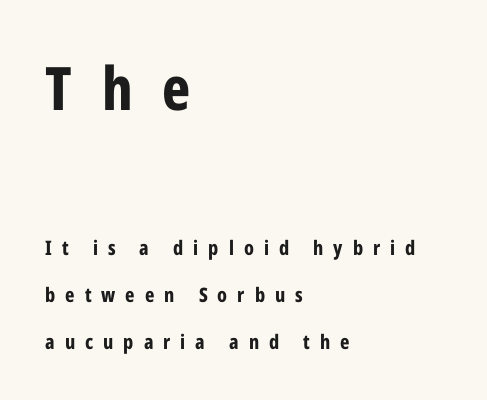
{"serif": "no", "italic": "no", "bold": "yes", "weight": "bold", "width": "condensed", "stroke_contrast": "low", "x_height": "medium", "monospaced": "no", "underline": "no", "align": "left", "line_spacing": "loose", "line_spacing_ratio": 2.34, "letter_spacing": "wide", "letter_spacing_em": 0.5, "larger_block": "first", "size_ratio": 3.0, "glyph_px": 60}
